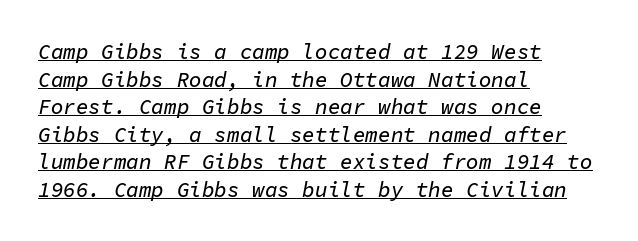
Q: Is the text italic (slanted)? A: Yes, it leans right by about 11 degrees.
Q: Is the text underlined? A: Yes.
Q: How is the paragraph aligned? A: Left-aligned.
Q: Is the spacing between letters normal or unusually wide? A: Normal.
Q: Is the spacing between lines tight, normal or loose? A: Normal.
